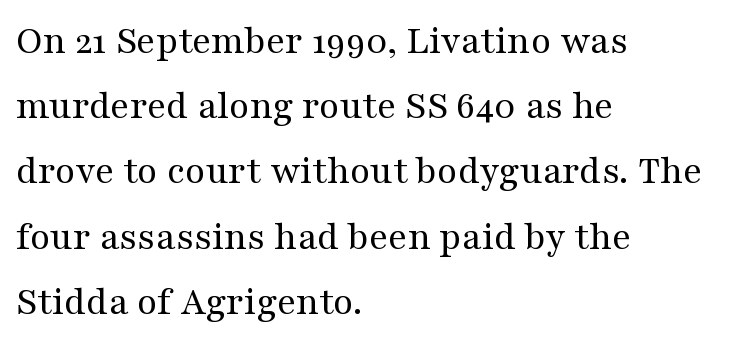
Is the block centered? No — it sits flush against the left margin. Serifs: yes, visible at the terminals of the letterforms. A typesetter would call this proportional, since set widths differ per character. Summary of vertical rhythm: regular, with standard interline spacing. The letterforms sit at book weight or below.
